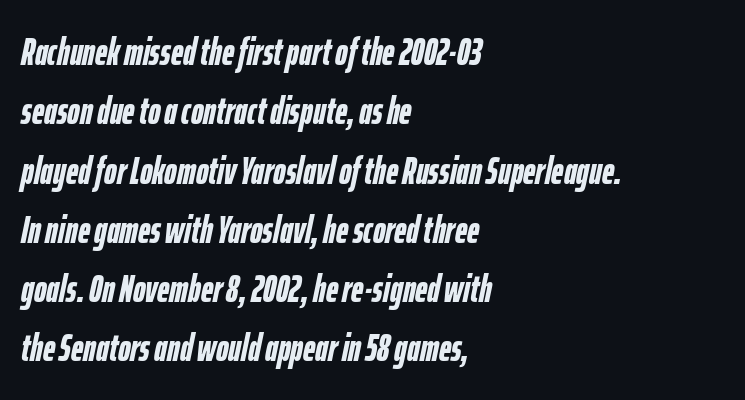
{"italic": "yes", "lean": "right", "slant_degrees": 12, "bold": "yes", "weight": "semibold", "width": "condensed", "stroke_contrast": "low", "x_height": "medium", "monospaced": "no", "underline": "no", "align": "left", "line_spacing": "normal", "line_spacing_ratio": 1.56, "letter_spacing": "normal", "letter_spacing_em": 0.0, "glyph_px": 38}
